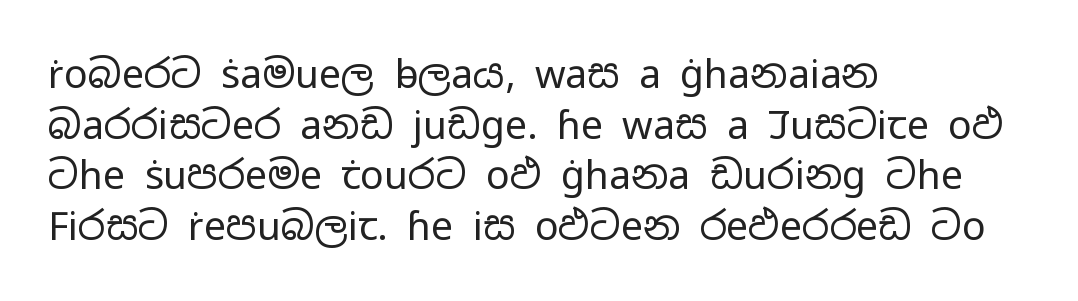
{"serif": "no", "italic": "no", "bold": "no", "weight": "regular", "width": "wide", "stroke_contrast": "low", "x_height": "medium", "monospaced": "no", "underline": "no", "align": "left", "line_spacing": "normal", "line_spacing_ratio": 1.3, "letter_spacing": "normal", "letter_spacing_em": 0.0, "glyph_px": 39}
